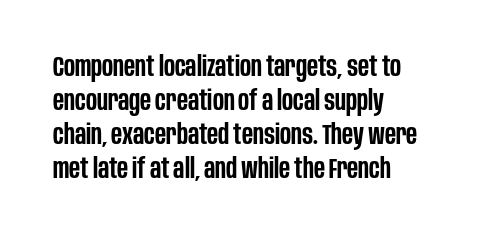
Q: Is the text bold? A: Semi-bold.
Q: Is the text italic (slanted)? A: No, it is upright.
Q: Is the typeface a serif or a sans-serif typeface? A: Sans-serif.
Q: Is the text underlined? A: No.
Q: How is the paragraph aligned? A: Left-aligned.
Q: Is the spacing between letters normal or unusually wide? A: Normal.
Q: Width (condensed, normal, or wide)? A: Condensed.
Q: Stroke contrast? A: Low.
Q: x-height? A: Large.
Q: Monospaced? A: No.
